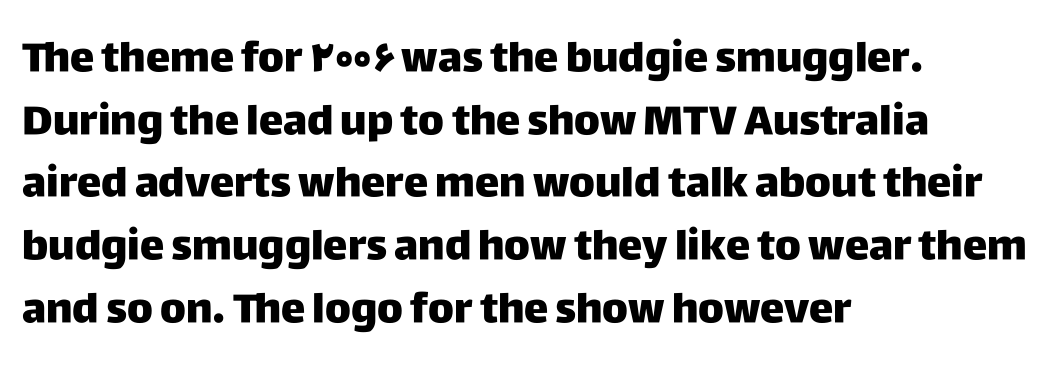
The paragraph has a hard left edge and a soft right edge. Vertical strokes here are truly vertical. Spacing between characters is what you'd get straight out of the box. Decoration check: the copy has no underline. If you measured baseline to baseline, you'd find a middling distance.
